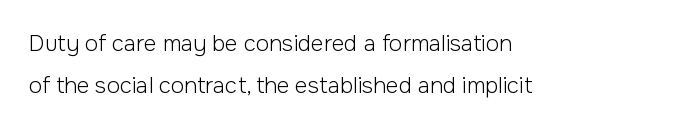
The image shows 22 px text type, upright; set left-aligned, line spacing 1.89x, normal letter spacing, not underlined.
